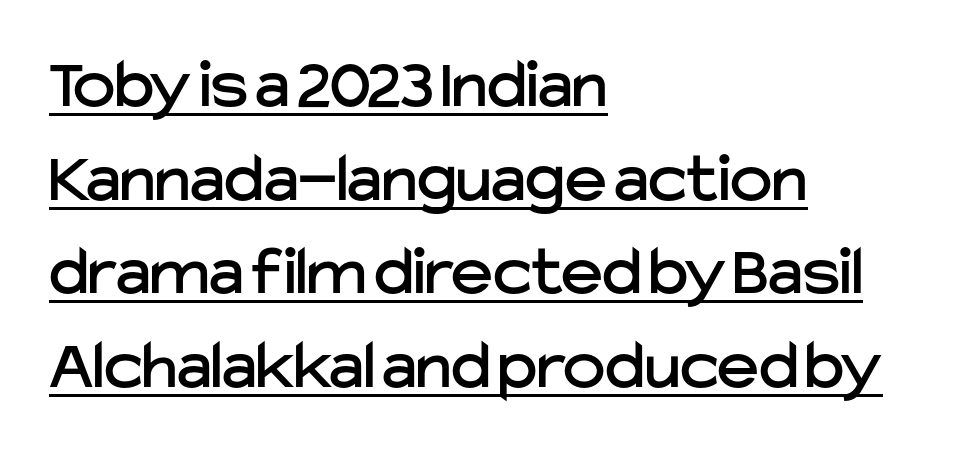
{"serif": "no", "italic": "no", "width": "normal", "stroke_contrast": "low", "x_height": "medium", "monospaced": "no", "underline": "yes", "align": "left", "line_spacing": "normal", "line_spacing_ratio": 1.32, "letter_spacing": "normal", "letter_spacing_em": 0.0, "glyph_px": 71}
